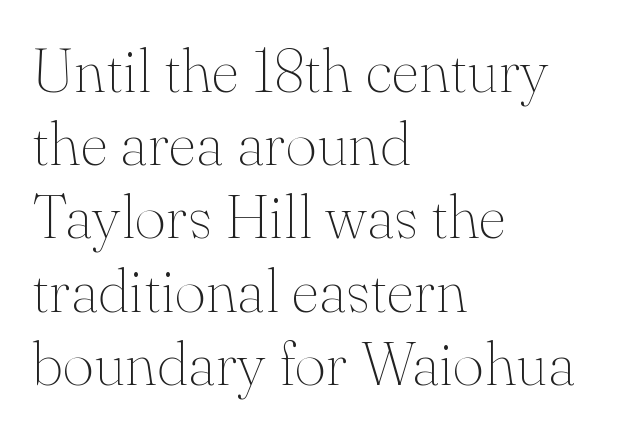
Q: Is the text bold? A: No.
Q: Is the text italic (slanted)? A: No, it is upright.
Q: Is the typeface a serif or a sans-serif typeface? A: Serif.
Q: Is the text underlined? A: No.
Q: How is the paragraph aligned? A: Left-aligned.
Q: Is the spacing between letters normal or unusually wide? A: Normal.
Q: Width (condensed, normal, or wide)? A: Normal.
Q: Stroke contrast? A: Medium.
Q: x-height? A: Small.
Q: Monospaced? A: No.
